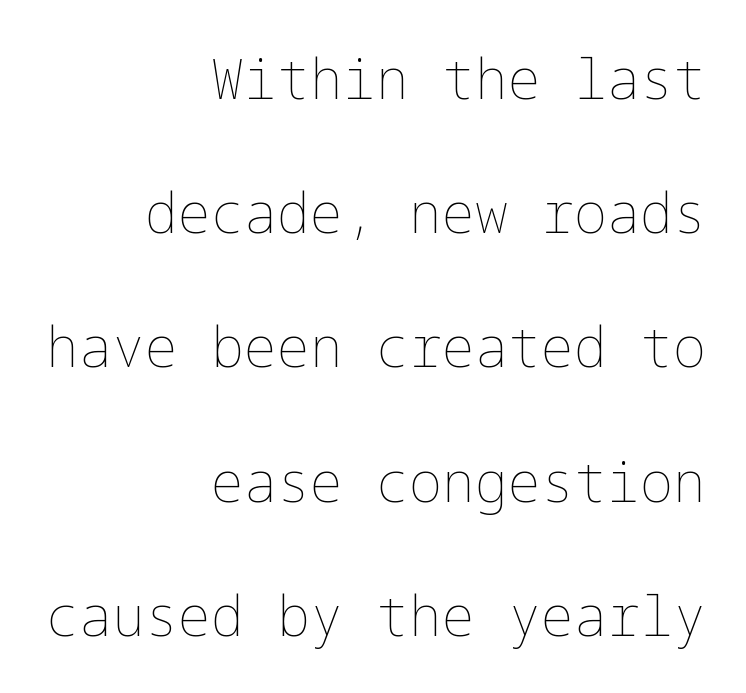
The image shows 55 px thin type, upright; set right-aligned, loose line spacing (2.44x), normal letter spacing, not underlined; low stroke contrast and a medium x-height.
